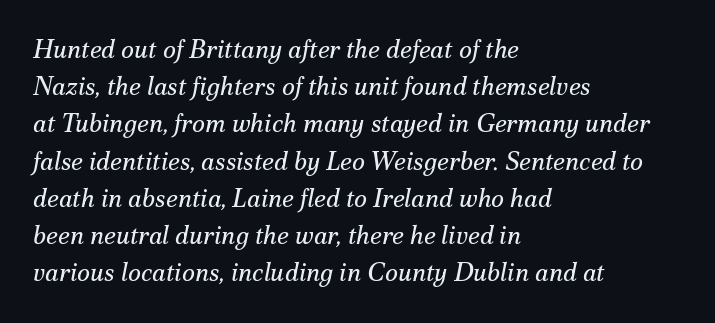
This is oblique type, the kind used for emphasis or titles. The paragraph shown leans on its left margin. Stems here are at most as thick as an everyday book face. Does the leading feel generous? No, just average. Rule under the text: the space is simply empty.
